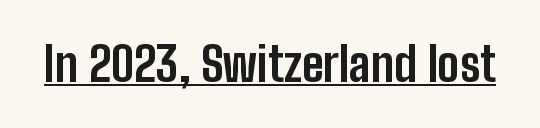
{"serif": "no", "italic": "no", "bold": "yes", "weight": "bold", "width": "condensed", "stroke_contrast": "low", "x_height": "medium", "monospaced": "no", "underline": "yes", "letter_spacing": "normal", "letter_spacing_em": 0.0, "glyph_px": 47}
